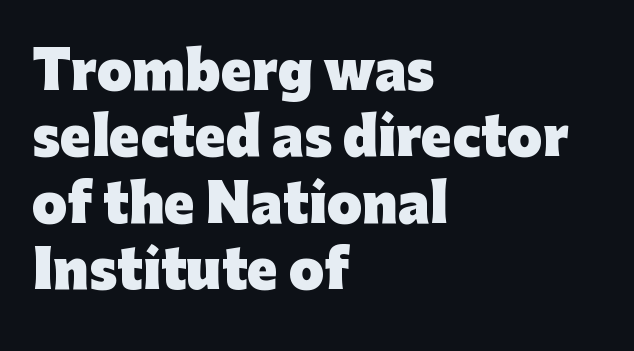
Q: Is the text bold? A: Yes.
Q: Is the text italic (slanted)? A: No, it is upright.
Q: Is the typeface a serif or a sans-serif typeface? A: Sans-serif.
Q: Is the text underlined? A: No.
Q: How is the paragraph aligned? A: Left-aligned.
Q: Is the spacing between letters normal or unusually wide? A: Normal.
Q: Is the spacing between lines tight, normal or loose? A: Normal.
Q: Width (condensed, normal, or wide)? A: Normal.
Q: Stroke contrast? A: Low.
Q: x-height? A: Medium.
Q: Monospaced? A: No.
